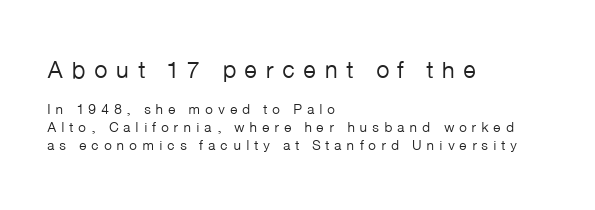
Q: Is the text bold? A: No.
Q: Is the text italic (slanted)? A: No, it is upright.
Q: Is the text underlined? A: No.
Q: How is the paragraph aligned? A: Left-aligned.
Q: Is the spacing between letters normal or unusually wide? A: Unusually wide.
Q: Is the spacing between lines tight, normal or loose? A: Normal.
Q: Which block of text is set in a larger size, the first (top) or the second (bottom)? A: The first (top) one.
